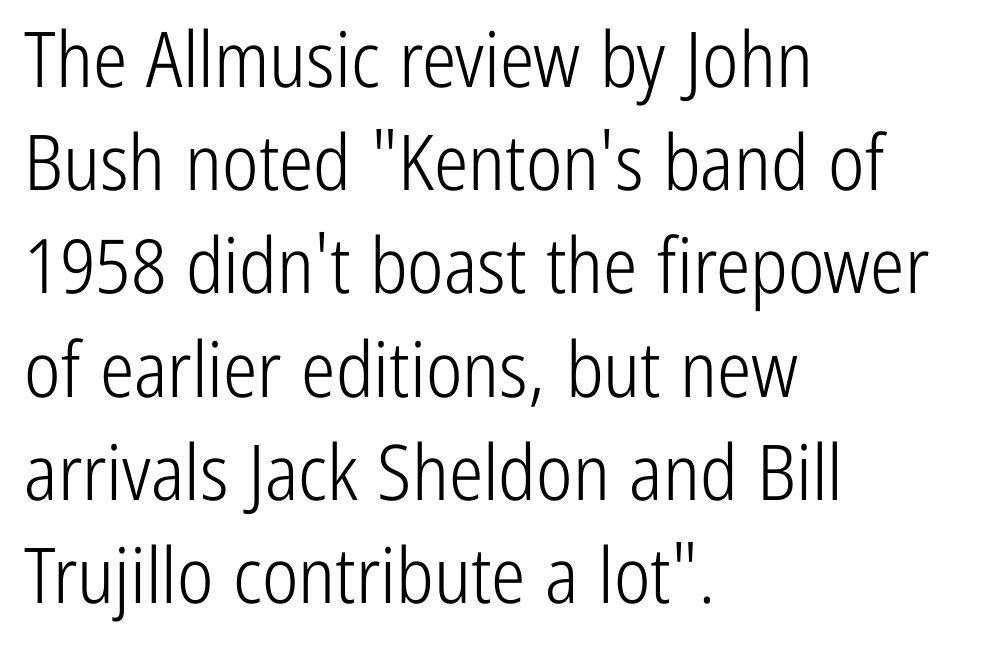
This is the regular roman posture of the typeface. Line beginnings align vertically; line endings do not. Stems and bowls with no extra thickness — not bold. Varying glyph widths throughout — classic text-font behaviour.
